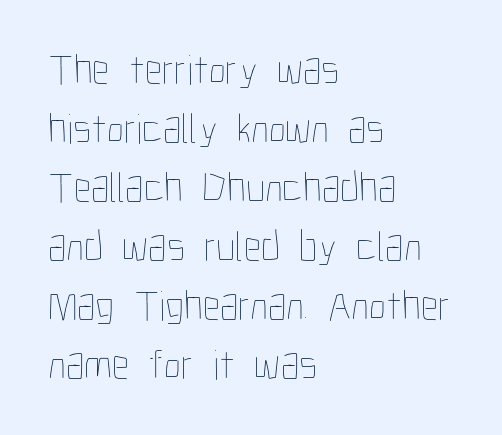
Q: Is the text bold? A: No.
Q: Is the text italic (slanted)? A: No, it is upright.
Q: Is the text underlined? A: No.
Q: How is the paragraph aligned? A: Left-aligned.
Q: Is the spacing between letters normal or unusually wide? A: Normal.
Q: Is the spacing between lines tight, normal or loose? A: Normal.
Q: Width (condensed, normal, or wide)? A: Condensed.
Q: Stroke contrast? A: Low.
Q: x-height? A: Medium.
Q: Monospaced? A: No.
